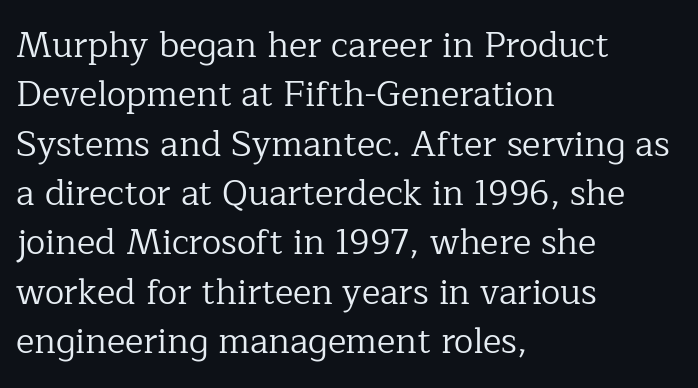
A bare baseline throughout the passage. You can tell from the footed stems that serif type was used. If you drew a line through each stem, it would be perfectly vertical. The weight tops out at a normal text grade.
